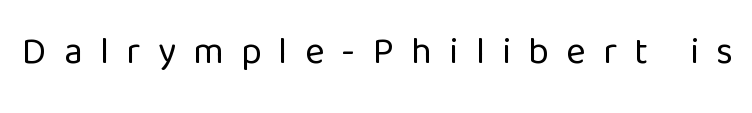
{"serif": "no", "italic": "no", "bold": "no", "weight": "regular", "width": "normal", "stroke_contrast": "low", "x_height": "medium", "monospaced": "no", "underline": "no", "letter_spacing": "wide", "letter_spacing_em": 0.47, "glyph_px": 37}
